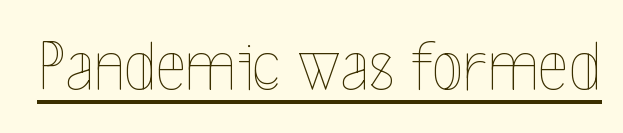
{"italic": "no", "bold": "no", "weight": "thin", "width": "condensed", "x_height": "medium", "monospaced": "no", "underline": "yes", "letter_spacing": "normal", "letter_spacing_em": 0.0, "glyph_px": 73}
